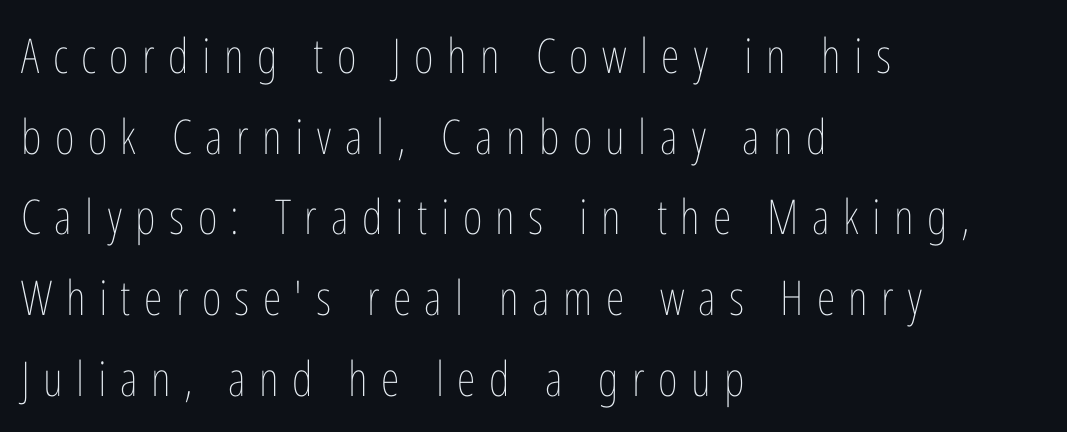
Q: Is the text bold? A: No.
Q: Is the text italic (slanted)? A: No, it is upright.
Q: Is the text underlined? A: No.
Q: How is the paragraph aligned? A: Left-aligned.
Q: Is the spacing between letters normal or unusually wide? A: Unusually wide.
Q: Is the spacing between lines tight, normal or loose? A: Normal.
Q: Width (condensed, normal, or wide)? A: Condensed.
Q: Stroke contrast? A: Low.
Q: x-height? A: Medium.
Q: Monospaced? A: No.
